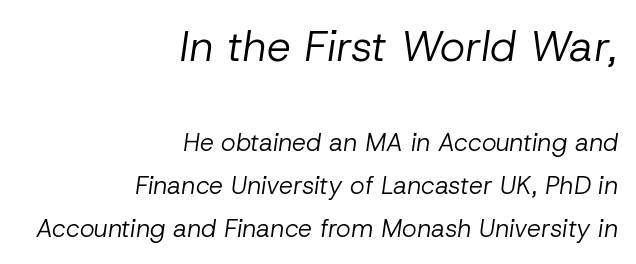
Q: Is the text bold? A: No.
Q: Is the text italic (slanted)? A: Yes, it leans right by about 8 degrees.
Q: Is the text underlined? A: No.
Q: How is the paragraph aligned? A: Right-aligned.
Q: Is the spacing between letters normal or unusually wide? A: Normal.
Q: Which block of text is set in a larger size, the first (top) or the second (bottom)? A: The first (top) one.
Q: Width (condensed, normal, or wide)? A: Normal.
Q: Stroke contrast? A: Low.
Q: x-height? A: Medium.
Q: Monospaced? A: No.
